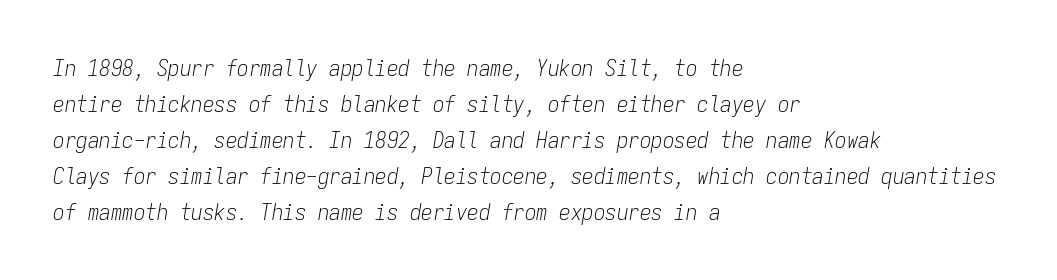
The image shows 23 px text type, italic (leaning right); set left-aligned, normal line spacing (1.56x), normal letter spacing, not underlined.
